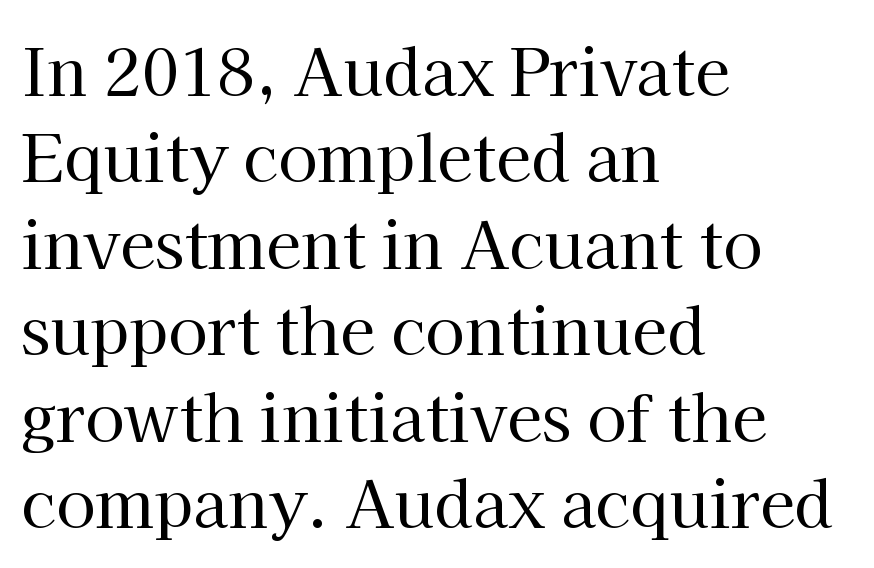
The image shows 64 px regular-weight serif type, upright; set left-aligned, normal line spacing (1.35x), normal letter spacing, not underlined; high stroke contrast and a medium x-height.
